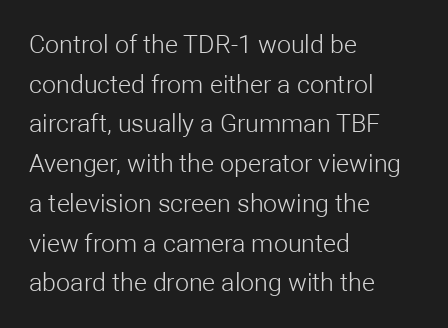
Q: Is the text bold? A: No.
Q: Is the text italic (slanted)? A: No, it is upright.
Q: Is the text underlined? A: No.
Q: How is the paragraph aligned? A: Left-aligned.
Q: Is the spacing between letters normal or unusually wide? A: Normal.
Q: Is the spacing between lines tight, normal or loose? A: Normal.
